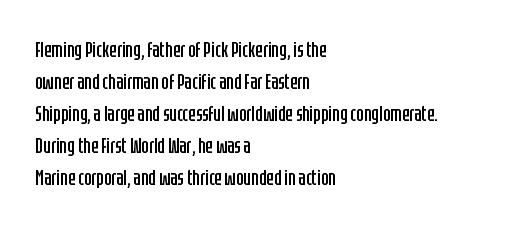
The image shows 22 px text type, upright; set left-aligned, normal line spacing (1.45x), normal letter spacing, not underlined.
